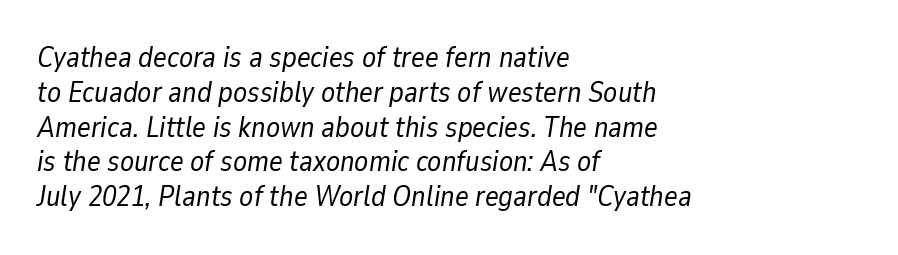
The letters advance in unequal steps, a hallmark of proportional type. Compared with a typical body face, this is equally light or lighter still. Descenders are the only things crossing below the line. Teacher's note: observe the even left margin — that is flush-left alignment. The horizontal fit of the characters is conventional and even. Slant detected: the letters are inclined.
